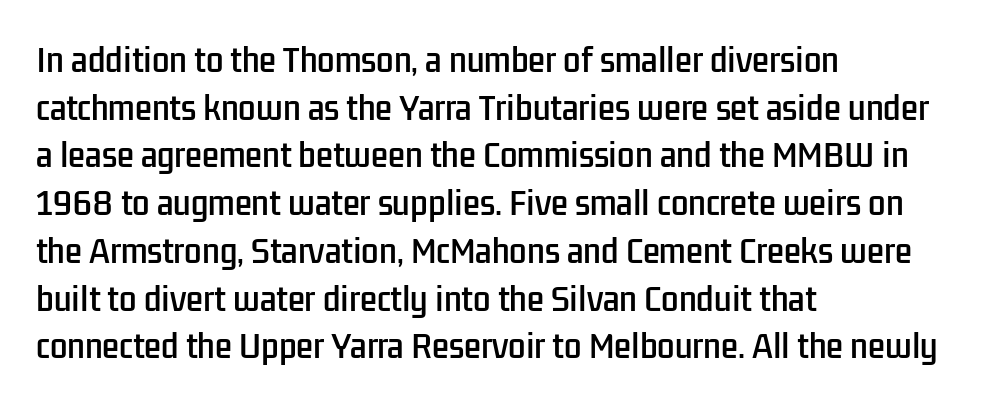
Q: Is the text italic (slanted)? A: No, it is upright.
Q: Is the typeface a serif or a sans-serif typeface? A: Sans-serif.
Q: Is the text underlined? A: No.
Q: How is the paragraph aligned? A: Left-aligned.
Q: Is the spacing between letters normal or unusually wide? A: Normal.
Q: Is the spacing between lines tight, normal or loose? A: Normal.
Q: Width (condensed, normal, or wide)? A: Condensed.
Q: Stroke contrast? A: Low.
Q: x-height? A: Medium.
Q: Monospaced? A: No.
